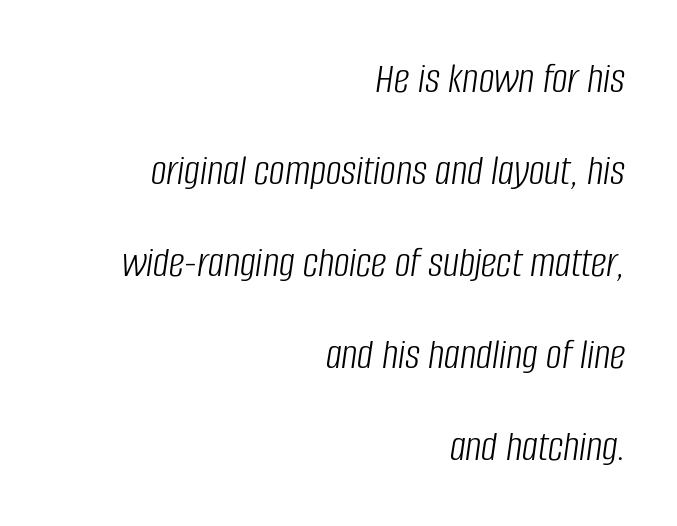
The image shows 44 px light, condensed type, italic (leaning right); set right-aligned, loose line spacing (2.09x), normal letter spacing, not underlined; low stroke contrast and a large x-height.
